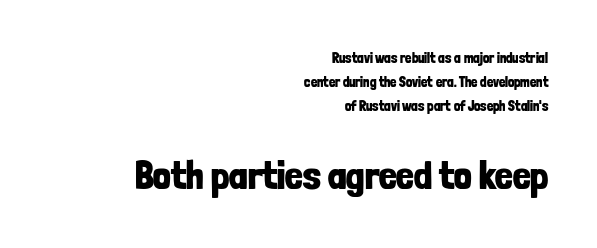
You could not count columns in this text — the font is proportionally spaced. Horizontal bands of white between lines are of average thickness. Tracking value appears to be zero — textbook default spacing. Plain, unruled lines of type. The emphasis by scale lands on block number two, below.
